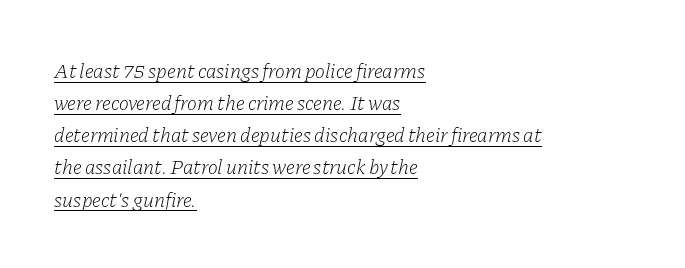
Q: Is the text bold? A: No.
Q: Is the text italic (slanted)? A: Yes, it leans right by about 11 degrees.
Q: Is the text underlined? A: Yes.
Q: How is the paragraph aligned? A: Left-aligned.
Q: Is the spacing between letters normal or unusually wide? A: Normal.
Q: Is the spacing between lines tight, normal or loose? A: Normal.
